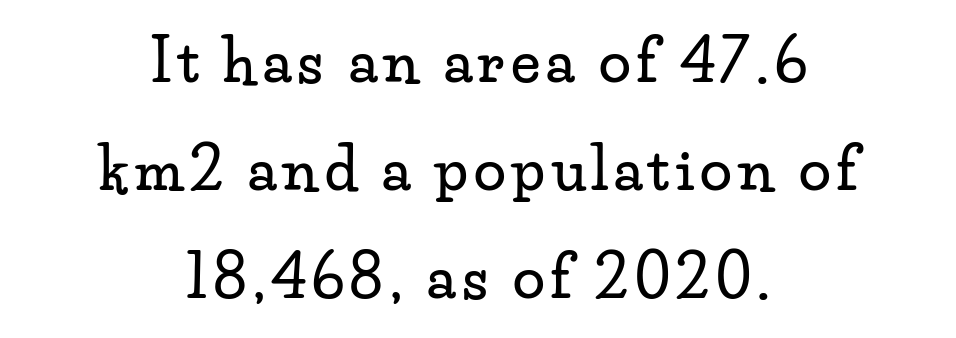
Q: Is the text italic (slanted)? A: No, it is upright.
Q: Is the typeface a serif or a sans-serif typeface? A: Serif.
Q: Is the text underlined? A: No.
Q: How is the paragraph aligned? A: Centered.
Q: Width (condensed, normal, or wide)? A: Wide.
Q: Stroke contrast? A: Low.
Q: x-height? A: Small.
Q: Monospaced? A: No.
